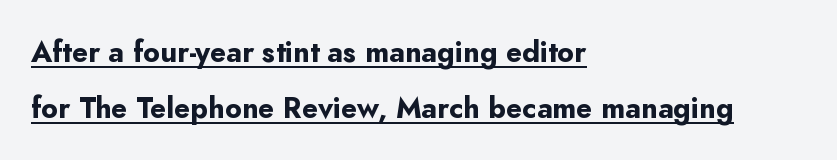
Alignment: flush left. Observe the absence of serifs on each vertical stroke in this sample. Character widths vary here, with narrow letters taking less room than wide ones. Honestly, the letter spacing is just normal — you wouldn't notice it.
